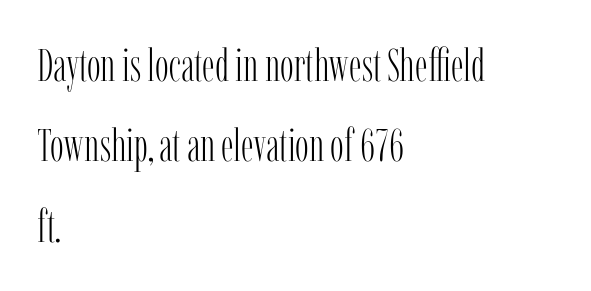
{"serif": "yes", "italic": "no", "bold": "no", "weight": "light", "width": "condensed", "stroke_contrast": "low", "x_height": "medium", "monospaced": "no", "underline": "no", "align": "left", "line_spacing_ratio": 1.75, "letter_spacing": "normal", "letter_spacing_em": 0.0, "glyph_px": 46}
